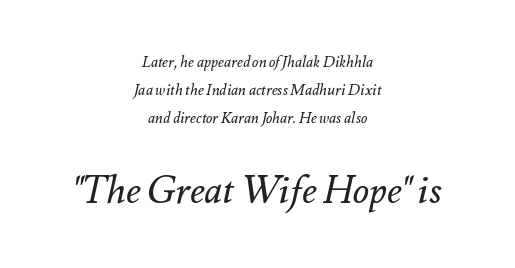
The image shows 38 px regular-weight type, italic (leaning right); set centered, line spacing 1.88x, normal letter spacing, not underlined; the second (bottom) block is 2.53x larger; medium stroke contrast and a small x-height.
